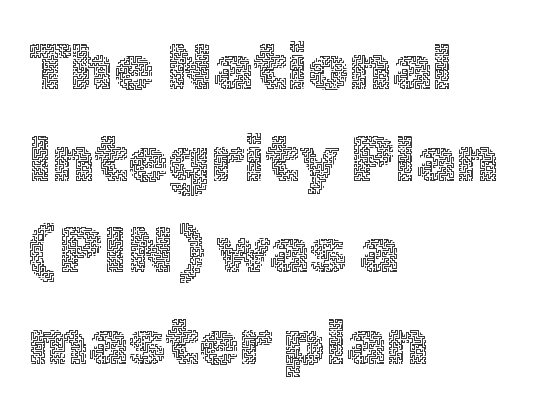
One-word summary of the alignment: left. The glyphs are unaccompanied by any horizontal stroke below them. The line-height multiplier appears to be the usual default. It's the straight-up-and-down kind of type. The tracking reads as untouched default to a designer's eye.
